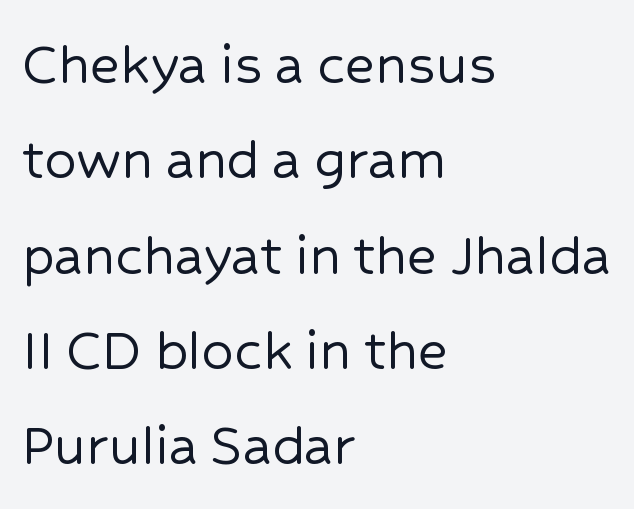
The image shows 64 px sans-serif type, upright; set left-aligned, normal line spacing (1.49x), normal letter spacing, not underlined; low stroke contrast and a medium x-height.
